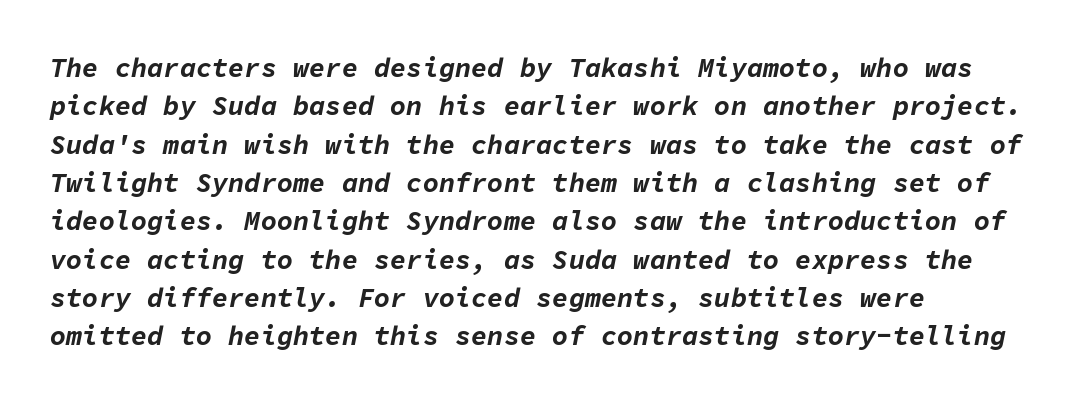
Q: Is the text bold? A: Yes.
Q: Is the text italic (slanted)? A: Yes, it leans right by about 11 degrees.
Q: Is the text underlined? A: No.
Q: How is the paragraph aligned? A: Left-aligned.
Q: Is the spacing between letters normal or unusually wide? A: Normal.
Q: Is the spacing between lines tight, normal or loose? A: Normal.
